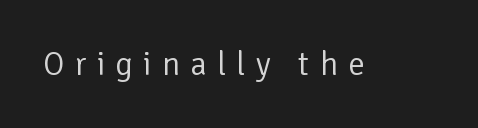
Q: Is the text bold? A: No.
Q: Is the text italic (slanted)? A: No, it is upright.
Q: Is the typeface a serif or a sans-serif typeface? A: Sans-serif.
Q: Is the text underlined? A: No.
Q: Is the spacing between letters normal or unusually wide? A: Unusually wide.
Q: Width (condensed, normal, or wide)? A: Normal.
Q: Stroke contrast? A: Low.
Q: x-height? A: Medium.
Q: Monospaced? A: No.
